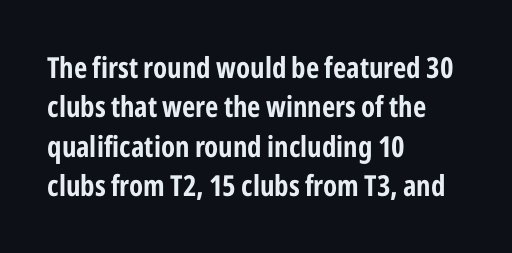
Q: Is the text bold? A: Yes.
Q: Is the text italic (slanted)? A: No, it is upright.
Q: Is the typeface a serif or a sans-serif typeface? A: Sans-serif.
Q: Is the text underlined? A: No.
Q: How is the paragraph aligned? A: Left-aligned.
Q: Is the spacing between letters normal or unusually wide? A: Normal.
Q: Is the spacing between lines tight, normal or loose? A: Normal.
Q: Width (condensed, normal, or wide)? A: Condensed.
Q: Stroke contrast? A: Low.
Q: x-height? A: Medium.
Q: Monospaced? A: No.
